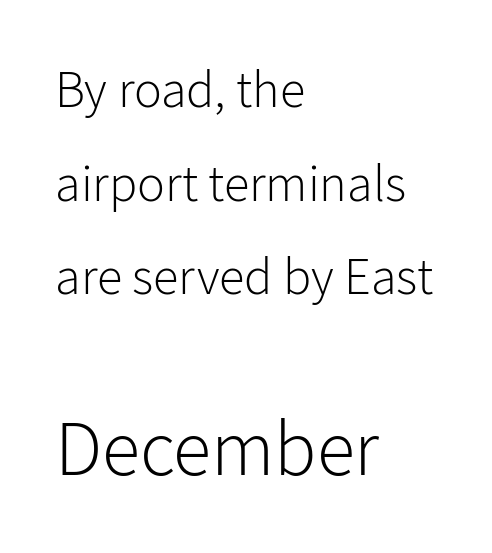
The image shows 78 px light sans-serif type, upright; set left-aligned, line spacing 1.8x, normal letter spacing, not underlined; the second (bottom) block is 1.5x larger; low stroke contrast and a medium x-height.
